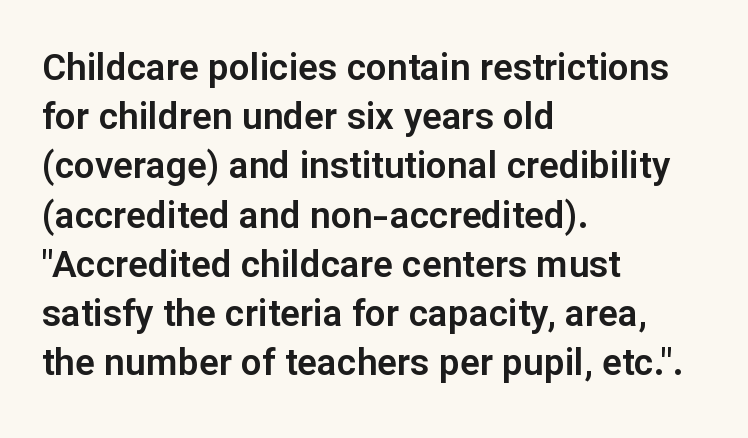
The paragraph has a hard left edge and a soft right edge. The letters advance in unequal steps, a hallmark of proportional type. Honestly, there is no underline to notice here at all. Does extra space separate the letters? No, they use regular spacing. Line spacing here is normal. A sans-serif font was chosen for this passage.
